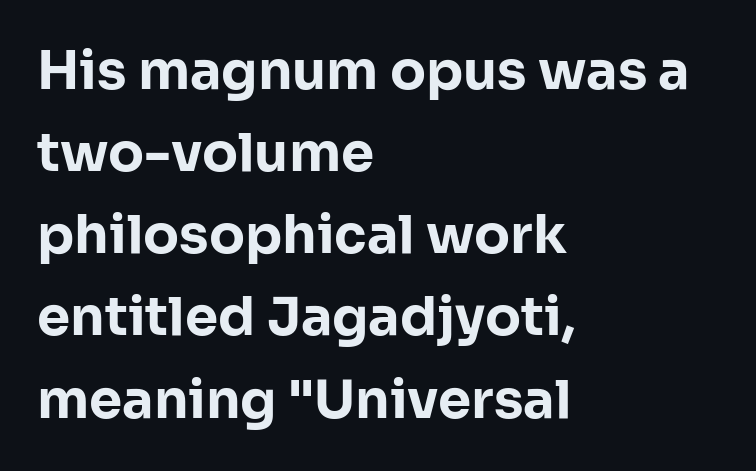
Q: Is the text bold? A: Yes.
Q: Is the text italic (slanted)? A: No, it is upright.
Q: Is the typeface a serif or a sans-serif typeface? A: Sans-serif.
Q: Is the text underlined? A: No.
Q: How is the paragraph aligned? A: Left-aligned.
Q: Is the spacing between letters normal or unusually wide? A: Normal.
Q: Is the spacing between lines tight, normal or loose? A: Normal.
Q: Width (condensed, normal, or wide)? A: Normal.
Q: Stroke contrast? A: Low.
Q: x-height? A: Medium.
Q: Monospaced? A: No.
